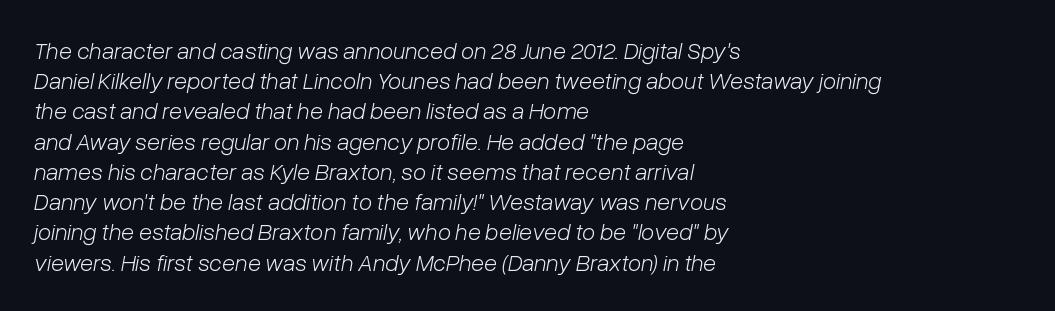
The image shows 24 px text type, italic (leaning right); set left-aligned, normal line spacing (1.26x), normal letter spacing, not underlined.
